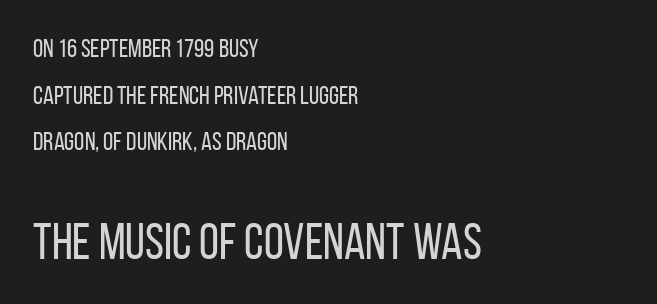
The image shows 51 px regular-weight, condensed sans-serif type, upright; set left-aligned, line spacing 1.79x, normal letter spacing, not underlined; the second (bottom) block is 1.96x larger; low stroke contrast and a large x-height.
